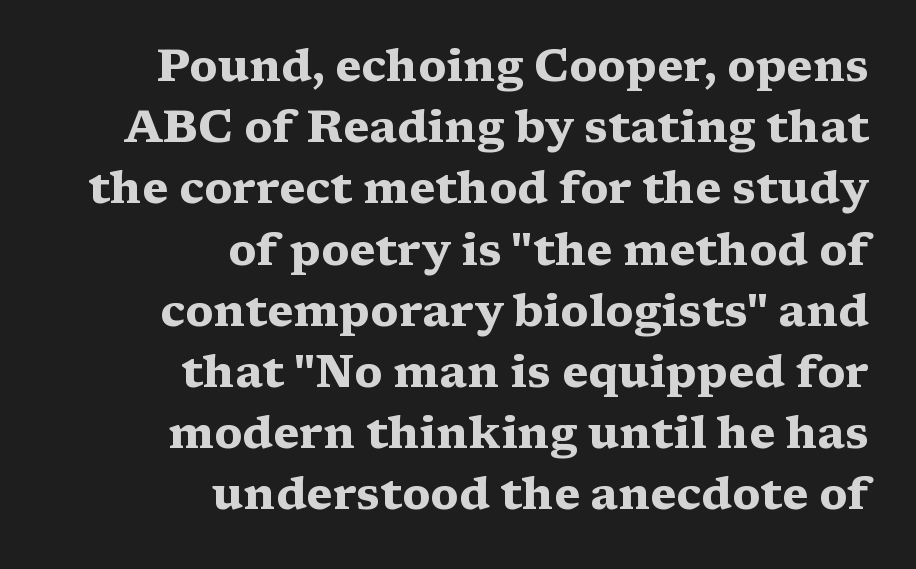
{"serif": "yes", "italic": "no", "bold": "yes", "weight": "heavy", "width": "wide", "stroke_contrast": "medium", "x_height": "medium", "monospaced": "no", "underline": "no", "align": "right", "line_spacing": "normal", "line_spacing_ratio": 1.36, "letter_spacing": "normal", "letter_spacing_em": 0.0, "glyph_px": 45}
